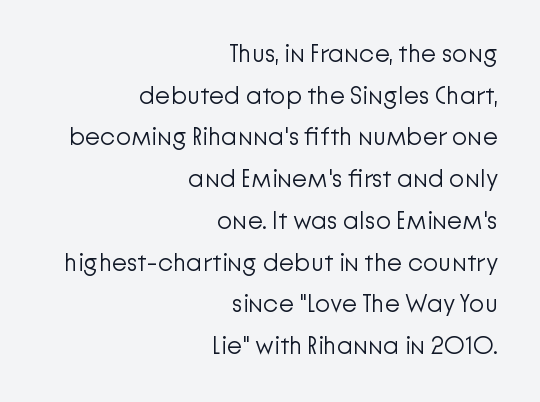
{"italic": "no", "bold": "no", "underline": "no", "align": "right", "line_spacing": "normal", "line_spacing_ratio": 1.67, "letter_spacing": "normal", "letter_spacing_em": 0.0, "glyph_px": 25}
